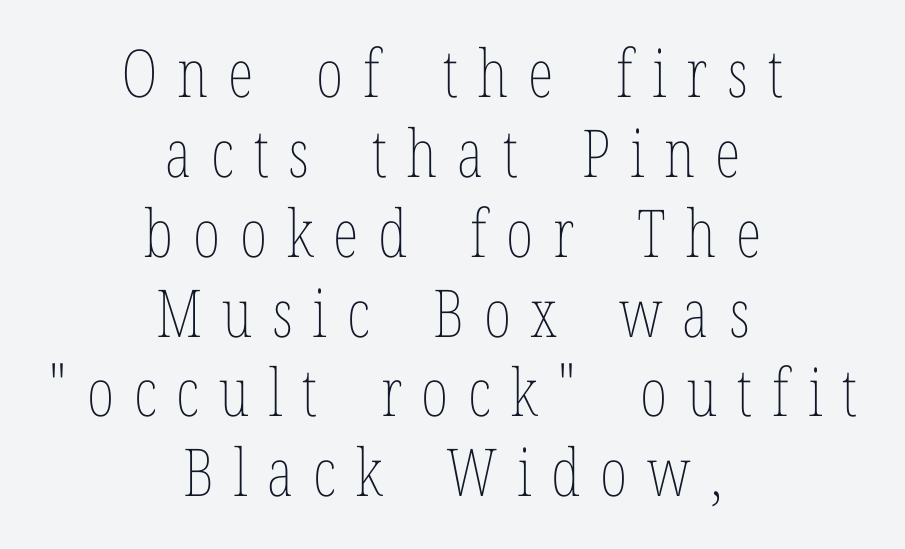
{"italic": "no", "bold": "no", "weight": "thin", "width": "condensed", "stroke_contrast": "low", "x_height": "medium", "monospaced": "no", "underline": "no", "align": "center", "line_spacing_ratio": 1.21, "letter_spacing": "wide", "letter_spacing_em": 0.3, "glyph_px": 66}
